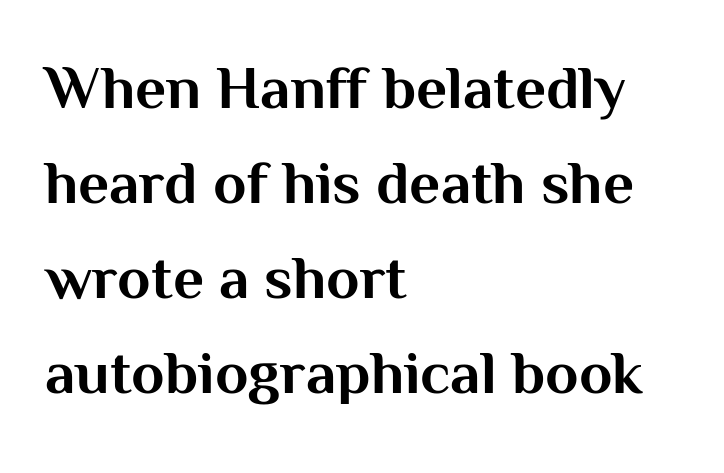
Q: Is the text bold? A: Yes.
Q: Is the text italic (slanted)? A: No, it is upright.
Q: Is the typeface a serif or a sans-serif typeface? A: Sans-serif.
Q: Is the text underlined? A: No.
Q: How is the paragraph aligned? A: Left-aligned.
Q: Is the spacing between letters normal or unusually wide? A: Normal.
Q: Is the spacing between lines tight, normal or loose? A: Normal.
Q: Width (condensed, normal, or wide)? A: Normal.
Q: Stroke contrast? A: Medium.
Q: x-height? A: Medium.
Q: Monospaced? A: No.
